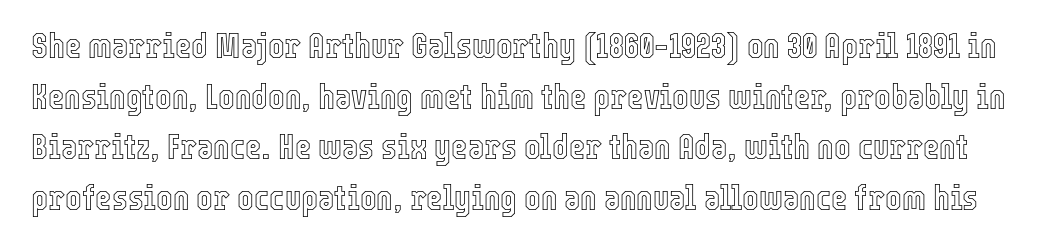
{"italic": "no", "width": "condensed", "x_height": "medium", "monospaced": "no", "underline": "no", "line_spacing": "normal", "line_spacing_ratio": 1.45, "letter_spacing": "normal", "letter_spacing_em": 0.0, "glyph_px": 35}
